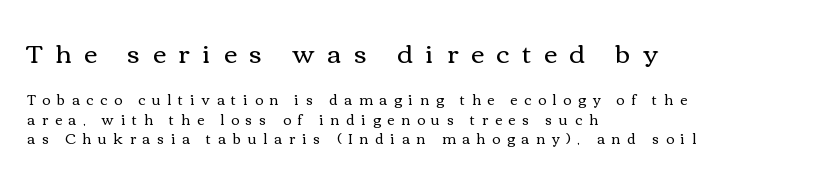
Q: Is the text bold? A: No.
Q: Is the text italic (slanted)? A: No, it is upright.
Q: Is the text underlined? A: No.
Q: How is the paragraph aligned? A: Left-aligned.
Q: Is the spacing between letters normal or unusually wide? A: Unusually wide.
Q: Is the spacing between lines tight, normal or loose? A: Normal.
Q: Which block of text is set in a larger size, the first (top) or the second (bottom)? A: The first (top) one.
